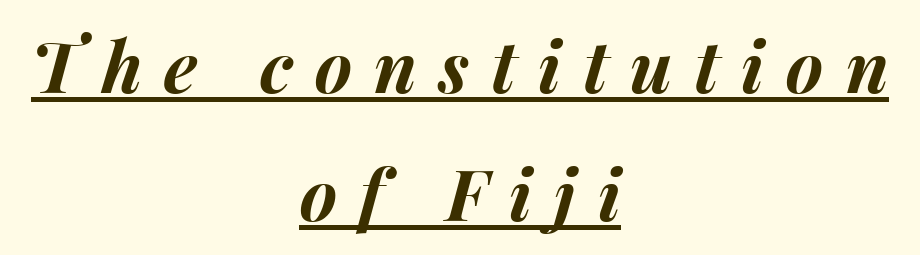
The image shows 71 px bold type, italic (leaning right); set centered, line spacing 1.8x, unusually wide letter spacing (+0.31 em), underlined; medium stroke contrast and a medium x-height.
